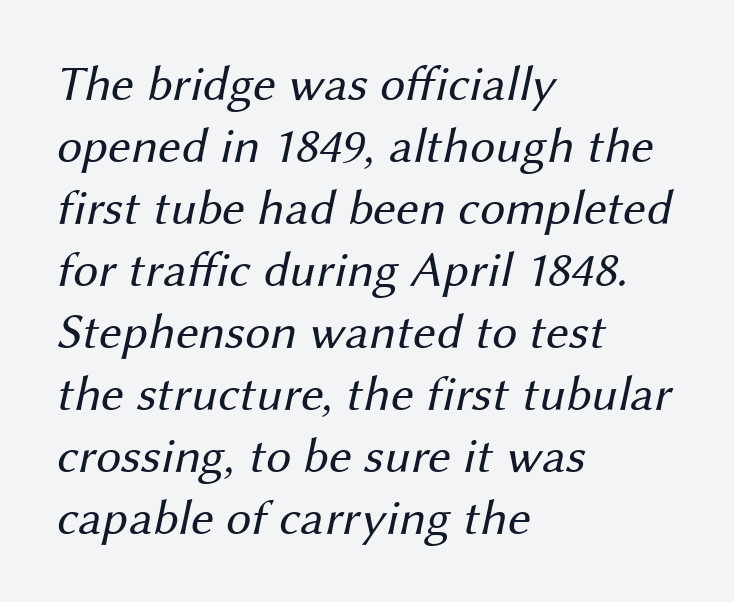
Q: Is the text bold? A: No.
Q: Is the typeface a serif or a sans-serif typeface? A: Sans-serif.
Q: Is the text underlined? A: No.
Q: How is the paragraph aligned? A: Left-aligned.
Q: Is the spacing between letters normal or unusually wide? A: Normal.
Q: Width (condensed, normal, or wide)? A: Normal.
Q: Stroke contrast? A: Medium.
Q: x-height? A: Medium.
Q: Monospaced? A: No.
